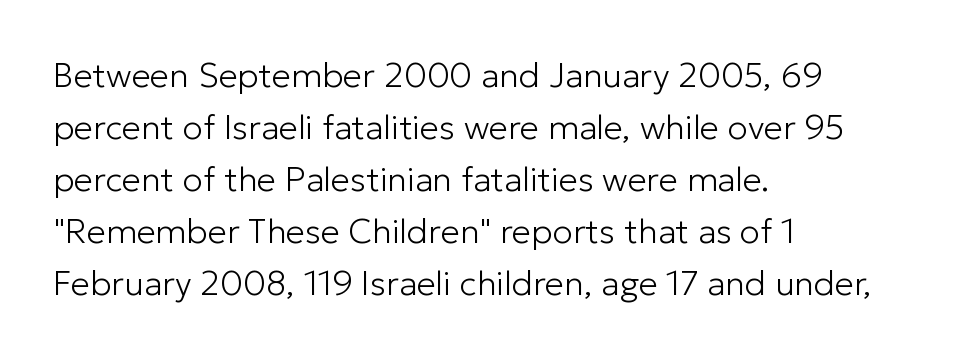
The image shows 34 px light sans-serif type, upright; set left-aligned, normal line spacing (1.53x), normal letter spacing, not underlined; low stroke contrast and a medium x-height.
